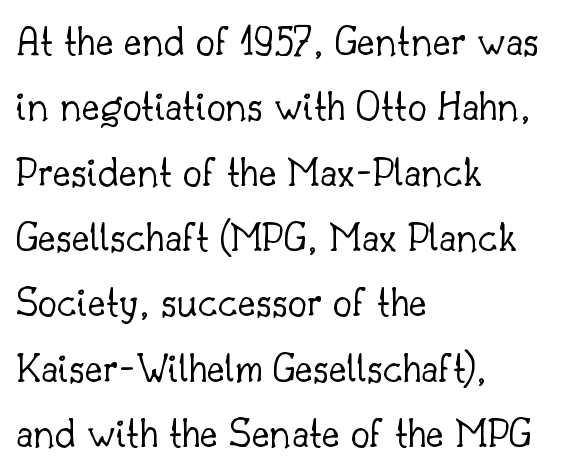
Clear beneath every line of the passage. If you drew a line through each stem, it would be perfectly vertical. Spacing verdict: proportional, widths tailored to each character. The space between consecutive lines is moderate. These lines keep a tight, regular rhythm from letter to letter.
